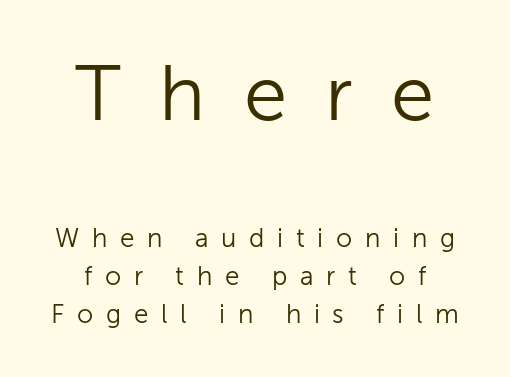
{"serif": "no", "italic": "no", "bold": "no", "weight": "light", "width": "normal", "stroke_contrast": "low", "x_height": "medium", "monospaced": "no", "underline": "no", "line_spacing": "normal", "line_spacing_ratio": 1.46, "letter_spacing": "wide", "letter_spacing_em": 0.49, "larger_block": "first", "size_ratio": 3.0, "glyph_px": 78}
